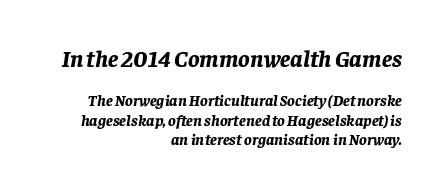
Q: Is the text bold? A: Yes.
Q: Is the text italic (slanted)? A: Yes, it leans right by about 8 degrees.
Q: Is the text underlined? A: No.
Q: How is the paragraph aligned? A: Right-aligned.
Q: Is the spacing between letters normal or unusually wide? A: Normal.
Q: Which block of text is set in a larger size, the first (top) or the second (bottom)? A: The first (top) one.
